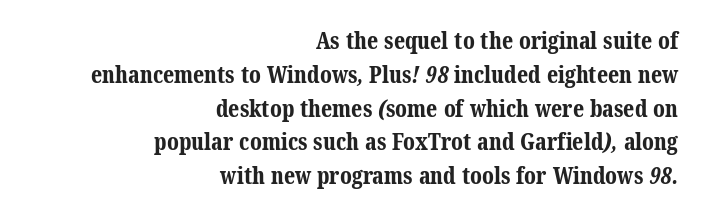
The image shows 23 px bold type; set right-aligned, normal line spacing (1.47x), normal letter spacing, not underlined.
